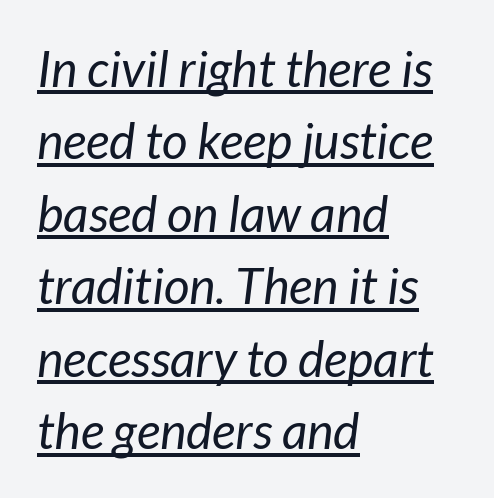
The image shows 50 px regular-weight type, italic (leaning right); set left-aligned, normal line spacing (1.45x), normal letter spacing, underlined; low stroke contrast and a medium x-height.
